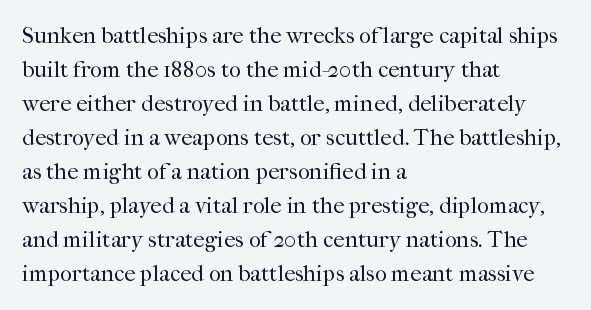
The type sits square on the baseline with zero lean. Stem width sits at or under what a default text font uses. Horizontally, the lines are justified to the leading edge only. This sample keeps an unexceptional amount of space between lines. The space beneath each line is pristine and unruled. There is no visible air inserted between adjacent glyphs.
